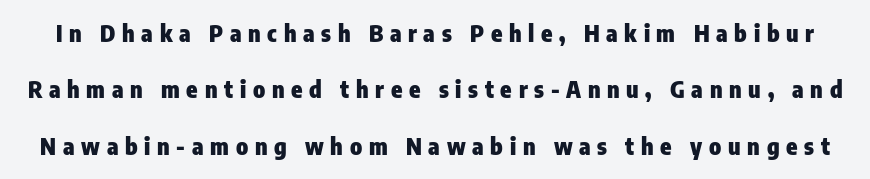
Q: Is the text bold? A: Yes.
Q: Is the text italic (slanted)? A: No, it is upright.
Q: Is the text underlined? A: No.
Q: Is the spacing between letters normal or unusually wide? A: Unusually wide.
Q: Is the spacing between lines tight, normal or loose? A: Loose.
